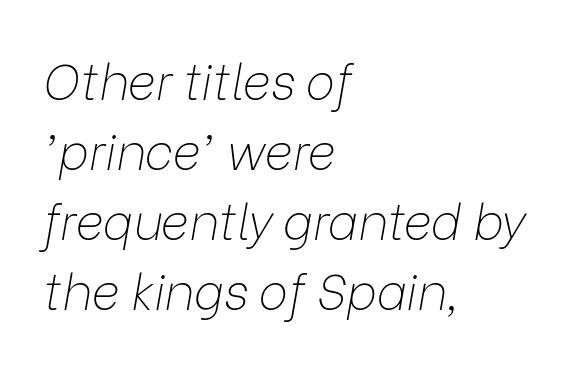
Honestly, there is no underline to notice here at all. Nothing unusual about the tracking: characters are spaced as the font intends. The letters look calm and open, with moderate or lighter stems. Is there much room between lines? A standard amount, neither cramped nor airy.
